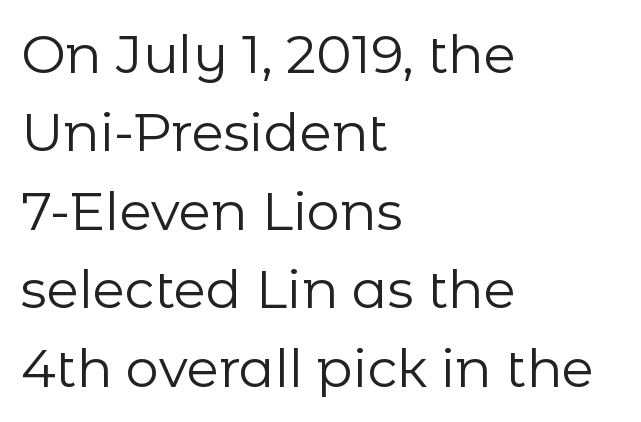
The image shows 53 px regular-weight sans-serif type, upright; set left-aligned, normal line spacing (1.48x), normal letter spacing, not underlined; low stroke contrast and a medium x-height.
